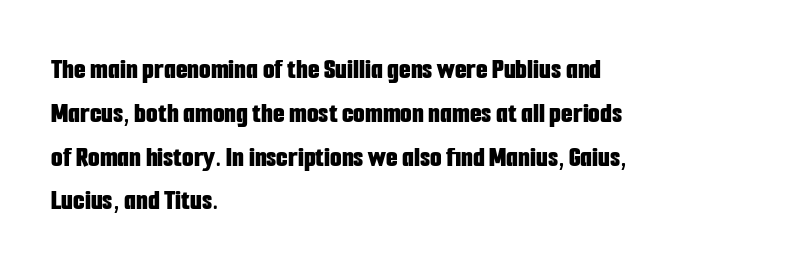
A classic flush-left, rag-right setting is used for this passage. Posture: upright roman. Note the varied advance widths — an 'i' is clearly narrower than an 'm'. Bold? Absolutely — the strokes are thick and heavy. The type is set solid horizontally, with unmodified tracking.
